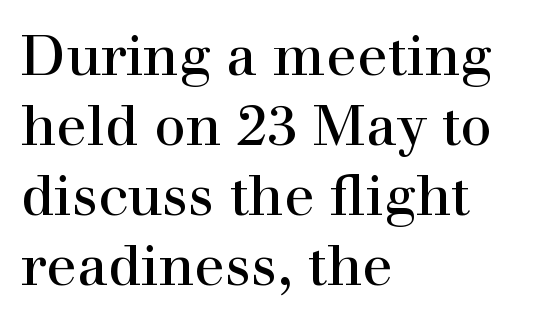
{"serif": "yes", "italic": "no", "bold": "no", "weight": "regular", "width": "normal", "stroke_contrast": "high", "x_height": "medium", "monospaced": "no", "underline": "no", "align": "left", "line_spacing": "normal", "line_spacing_ratio": 1.25, "letter_spacing": "normal", "letter_spacing_em": 0.0, "glyph_px": 56}
